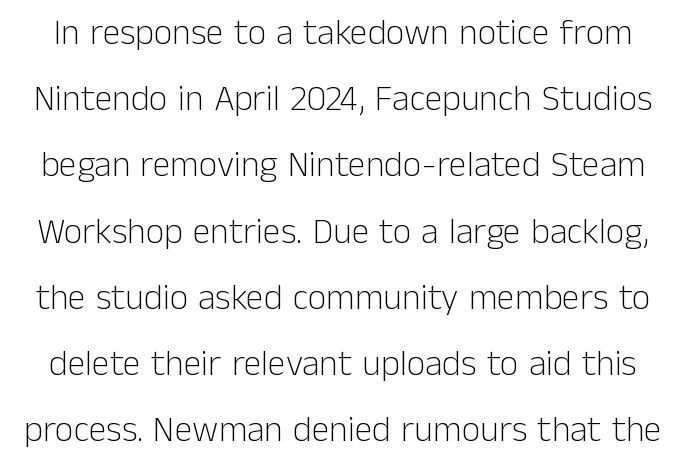
Q: Is the text bold? A: No.
Q: Is the text italic (slanted)? A: No, it is upright.
Q: Is the typeface a serif or a sans-serif typeface? A: Sans-serif.
Q: Is the text underlined? A: No.
Q: Is the spacing between letters normal or unusually wide? A: Normal.
Q: Width (condensed, normal, or wide)? A: Normal.
Q: Stroke contrast? A: Low.
Q: x-height? A: Medium.
Q: Monospaced? A: No.
